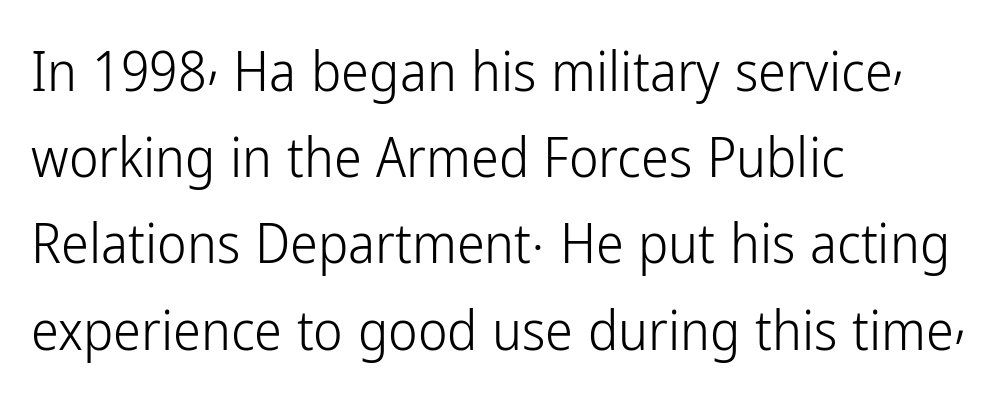
Q: Is the text bold? A: No.
Q: Is the text italic (slanted)? A: No, it is upright.
Q: Is the typeface a serif or a sans-serif typeface? A: Sans-serif.
Q: Is the text underlined? A: No.
Q: How is the paragraph aligned? A: Left-aligned.
Q: Is the spacing between letters normal or unusually wide? A: Normal.
Q: Is the spacing between lines tight, normal or loose? A: Normal.
Q: Width (condensed, normal, or wide)? A: Condensed.
Q: Stroke contrast? A: Low.
Q: x-height? A: Medium.
Q: Monospaced? A: No.
